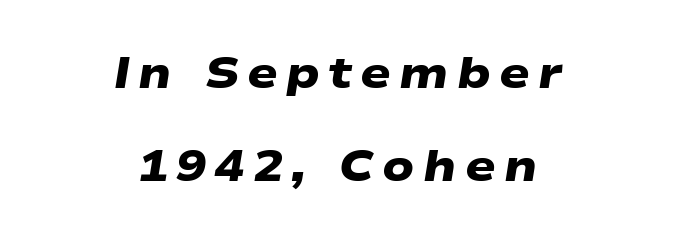
Q: Is the text bold? A: Yes.
Q: Is the typeface a serif or a sans-serif typeface? A: Sans-serif.
Q: Is the text underlined? A: No.
Q: How is the paragraph aligned? A: Centered.
Q: Is the spacing between lines tight, normal or loose? A: Loose.
Q: Width (condensed, normal, or wide)? A: Wide.
Q: Stroke contrast? A: Low.
Q: x-height? A: Medium.
Q: Monospaced? A: No.
